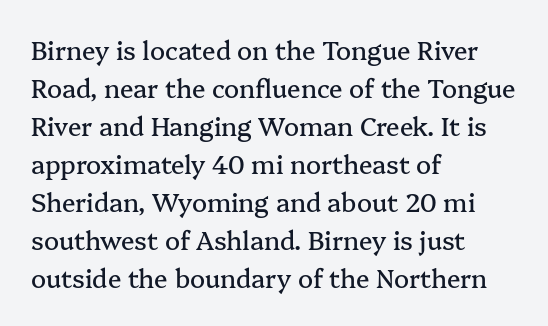
{"italic": "no", "underline": "no", "align": "left", "line_spacing": "normal", "line_spacing_ratio": 1.52, "letter_spacing": "normal", "letter_spacing_em": 0.0, "glyph_px": 25}
